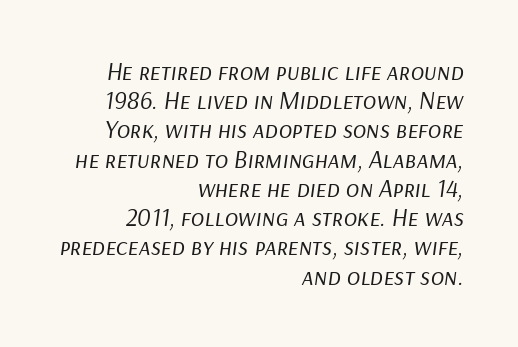
{"italic": "yes", "lean": "right", "slant_degrees": 9, "bold": "no", "underline": "no", "align": "right", "line_spacing_ratio": 1.17, "letter_spacing": "normal", "letter_spacing_em": 0.0, "glyph_px": 25}
